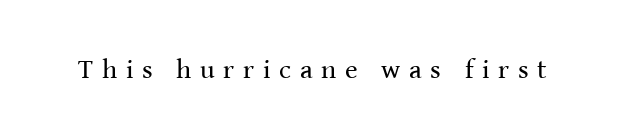
{"italic": "no", "bold": "no", "underline": "no", "letter_spacing": "wide", "letter_spacing_em": 0.32, "glyph_px": 27}
